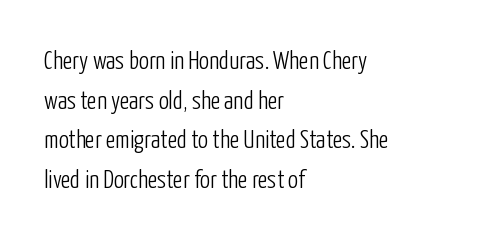
Q: Is the text bold? A: No.
Q: Is the text italic (slanted)? A: No, it is upright.
Q: Is the text underlined? A: No.
Q: How is the paragraph aligned? A: Left-aligned.
Q: Is the spacing between letters normal or unusually wide? A: Normal.
Q: Is the spacing between lines tight, normal or loose? A: Normal.
